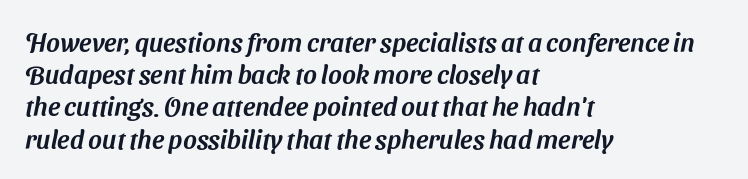
The image shows 26 px text type; set left-aligned, line spacing 1.24x, normal letter spacing, not underlined.
